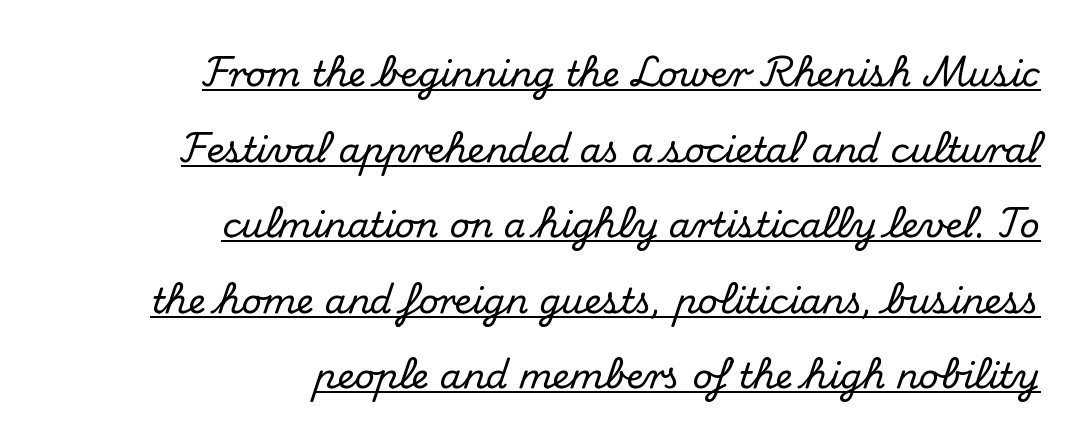
The image shows 35 px serif type; set right-aligned, loose line spacing (2.16x), normal letter spacing, underlined; medium stroke contrast and a small x-height.
